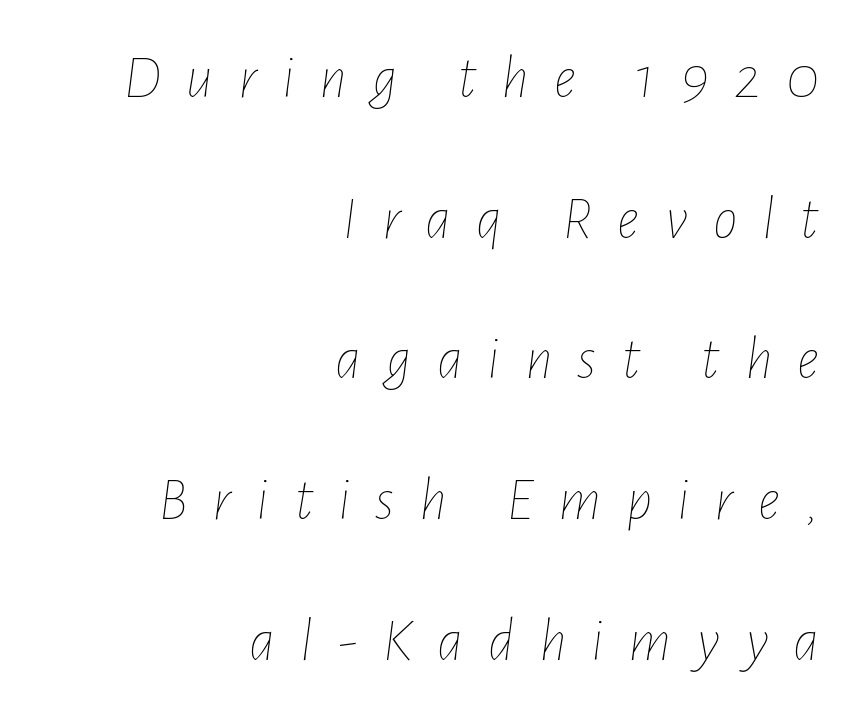
A typesetter would call this leading open, well beyond the default. Note the varied advance widths — an 'i' is clearly narrower than an 'm'. On a weight scale, this lands at 450 or below. Line endings align vertically; line beginnings do not.
